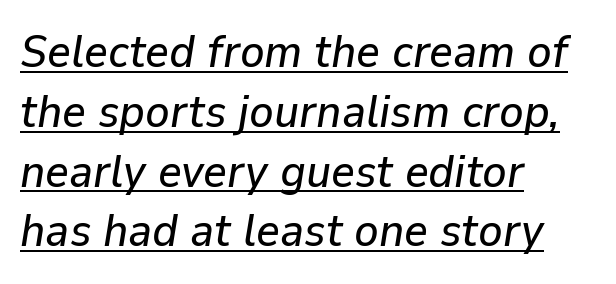
{"italic": "yes", "lean": "right", "slant_degrees": 9, "width": "normal", "stroke_contrast": "low", "x_height": "medium", "monospaced": "no", "underline": "yes", "align": "left", "line_spacing": "normal", "line_spacing_ratio": 1.3, "letter_spacing": "normal", "letter_spacing_em": 0.0, "glyph_px": 46}
